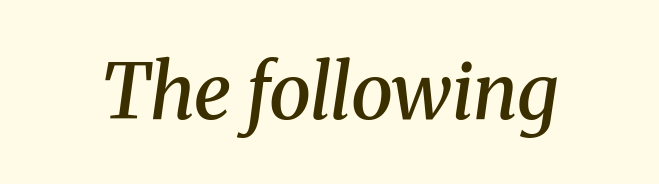
Q: Is the text bold? A: Semi-bold.
Q: Is the text italic (slanted)? A: Yes, it leans right by about 8 degrees.
Q: Is the typeface a serif or a sans-serif typeface? A: Serif.
Q: Is the text underlined? A: No.
Q: Is the spacing between letters normal or unusually wide? A: Normal.
Q: Width (condensed, normal, or wide)? A: Normal.
Q: Stroke contrast? A: Medium.
Q: x-height? A: Medium.
Q: Monospaced? A: No.
